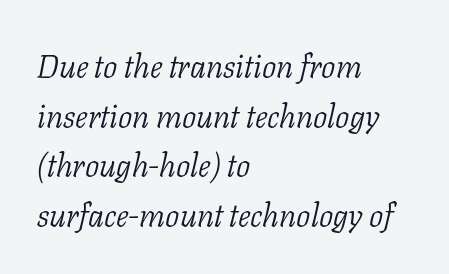
The image shows 32 px light serif type, italic (leaning right); set left-aligned, normal line spacing (1.55x), normal letter spacing, not underlined; low stroke contrast and a medium x-height.
